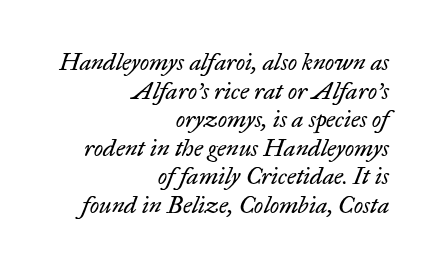
Q: Is the text bold? A: No.
Q: Is the text italic (slanted)? A: Yes, it leans right by about 17 degrees.
Q: Is the text underlined? A: No.
Q: How is the paragraph aligned? A: Right-aligned.
Q: Is the spacing between letters normal or unusually wide? A: Normal.
